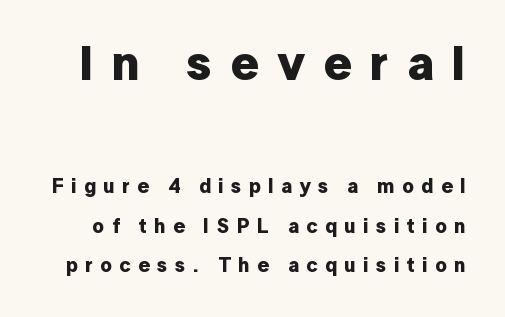
{"serif": "no", "italic": "no", "bold": "yes", "weight": "bold", "width": "normal", "stroke_contrast": "low", "x_height": "medium", "monospaced": "no", "underline": "no", "line_spacing": "loose", "line_spacing_ratio": 1.99, "letter_spacing": "wide", "letter_spacing_em": 0.37, "larger_block": "first", "size_ratio": 2.45, "glyph_px": 49}
